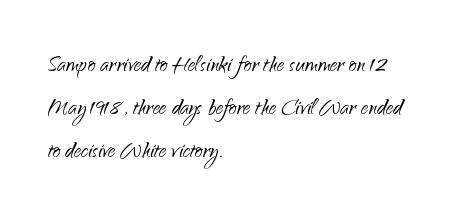
Q: Is the text bold? A: No.
Q: Is the text italic (slanted)? A: Yes.
Q: Is the typeface a serif or a sans-serif typeface? A: Sans-serif.
Q: Is the text underlined? A: No.
Q: How is the paragraph aligned? A: Left-aligned.
Q: Is the spacing between letters normal or unusually wide? A: Normal.
Q: Is the spacing between lines tight, normal or loose? A: Normal.
Q: Width (condensed, normal, or wide)? A: Normal.
Q: Stroke contrast? A: Low.
Q: x-height? A: Small.
Q: Monospaced? A: No.
